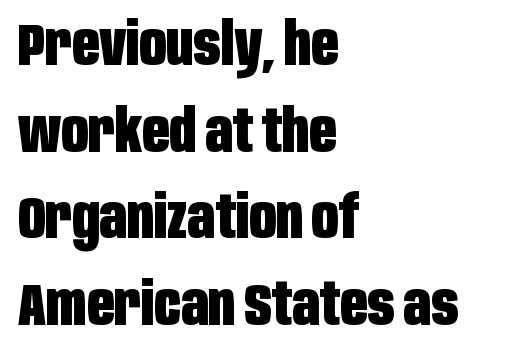
The image shows 59 px heavy, condensed sans-serif type, upright; set left-aligned, normal line spacing (1.47x), normal letter spacing, not underlined; low stroke contrast and a large x-height.
